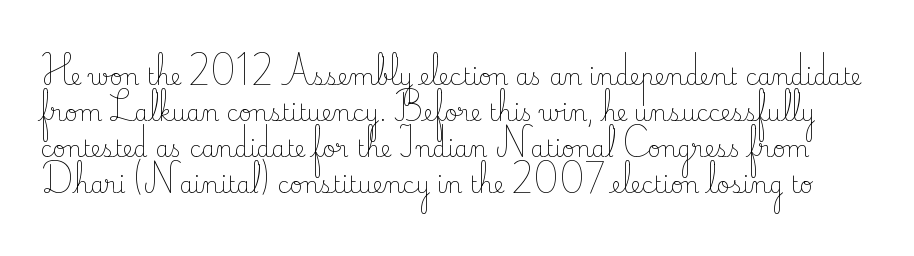
Descender tails drop into unmarked territory. The letters sit at their default tracking, neither squeezed nor spread. Summary of vertical rhythm: regular, with standard interline spacing. Every character sits straight up, as roman type does.
